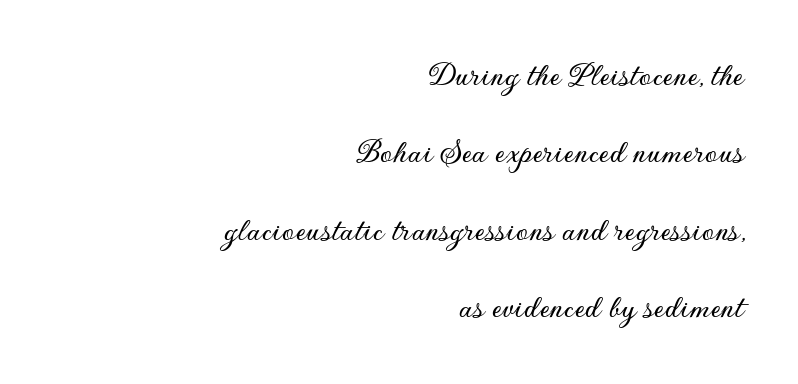
The string is rendered with underlining switched off. The typesetter chose a ragged-left arrangement here. This sample has the flowing, uneven cadence of proportional lettering. The line texture is even and compact thanks to regular tracking. What kind of face is this? One without serifs — a sans.
